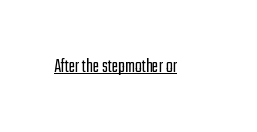
The image shows 20 px text type, upright; set normal letter spacing, underlined.
